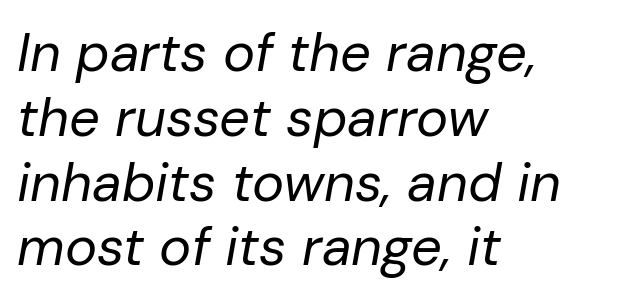
The image shows 54 px regular-weight type, italic (leaning right); set left-aligned, line spacing 1.2x, normal letter spacing, not underlined; low stroke contrast and a medium x-height.
